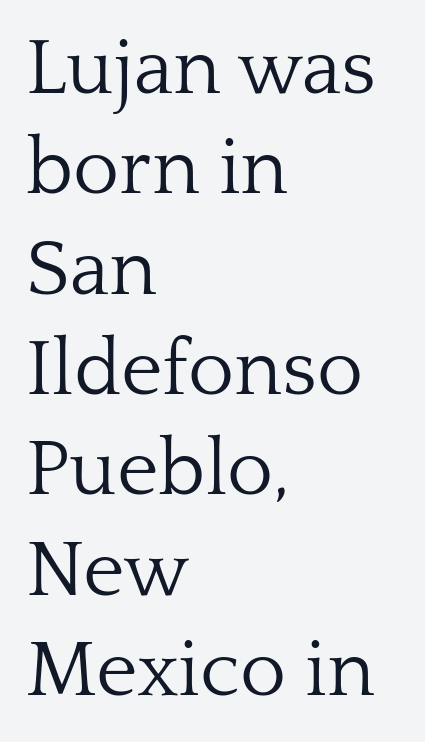
{"serif": "yes", "italic": "no", "bold": "no", "weight": "light", "width": "normal", "stroke_contrast": "low", "x_height": "medium", "monospaced": "no", "underline": "no", "align": "left", "line_spacing": "normal", "line_spacing_ratio": 1.27, "letter_spacing": "normal", "letter_spacing_em": 0.0, "glyph_px": 79}
